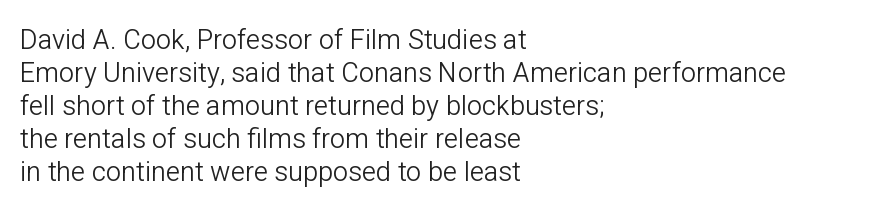
Q: Is the text bold? A: No.
Q: Is the text italic (slanted)? A: No, it is upright.
Q: Is the text underlined? A: No.
Q: How is the paragraph aligned? A: Left-aligned.
Q: Is the spacing between letters normal or unusually wide? A: Normal.
